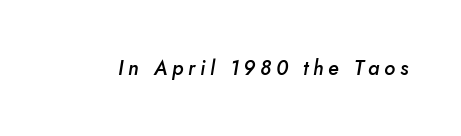
{"italic": "yes", "lean": "right", "slant_degrees": 5, "bold": "semi", "underline": "no", "letter_spacing": "wide", "letter_spacing_em": 0.23, "glyph_px": 20}
